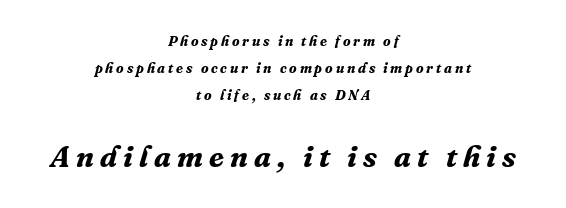
Reading top to bottom, the characters get bigger at the block break. Slanted lettering throughout. This sample trades compactness for vertical openness between lines. The passage shown is typed in a proportional face where columns would drift.
